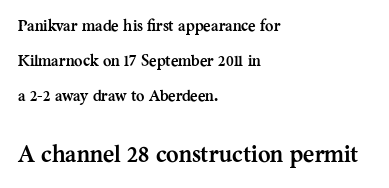
Q: Is the text bold? A: Yes.
Q: Is the text italic (slanted)? A: No, it is upright.
Q: Is the text underlined? A: No.
Q: How is the paragraph aligned? A: Left-aligned.
Q: Is the spacing between letters normal or unusually wide? A: Normal.
Q: Is the spacing between lines tight, normal or loose? A: Loose.
Q: Which block of text is set in a larger size, the first (top) or the second (bottom)? A: The second (bottom) one.
